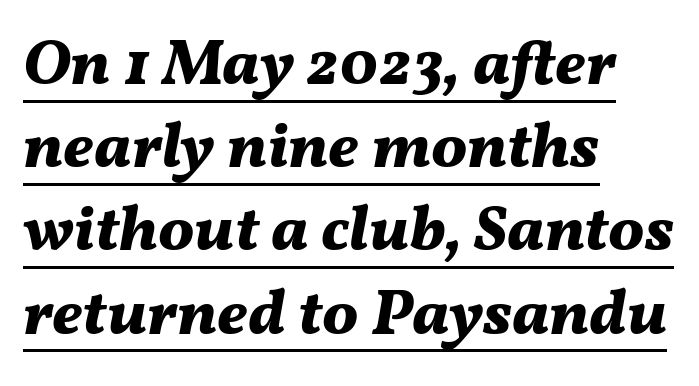
Q: Is the text bold? A: Yes.
Q: Is the text italic (slanted)? A: Yes, it leans right by about 11 degrees.
Q: Is the text underlined? A: Yes.
Q: How is the paragraph aligned? A: Left-aligned.
Q: Is the spacing between letters normal or unusually wide? A: Normal.
Q: Is the spacing between lines tight, normal or loose? A: Normal.
Q: Width (condensed, normal, or wide)? A: Normal.
Q: Stroke contrast? A: Medium.
Q: x-height? A: Medium.
Q: Monospaced? A: No.
